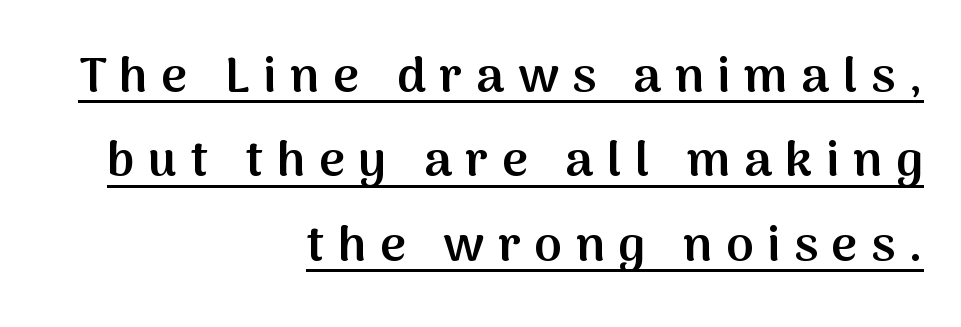
The image shows 50 px semibold sans-serif type, upright; set right-aligned, normal line spacing (1.69x), unusually wide letter spacing (+0.27 em), underlined; medium stroke contrast and a medium x-height.
